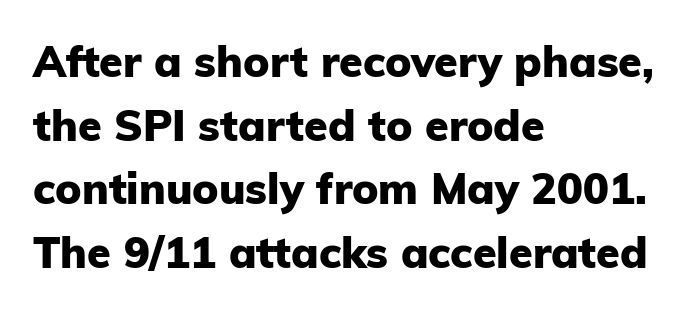
The image shows 43 px heavy sans-serif type, upright; set left-aligned, normal line spacing (1.48x), normal letter spacing, not underlined; low stroke contrast and a medium x-height.
